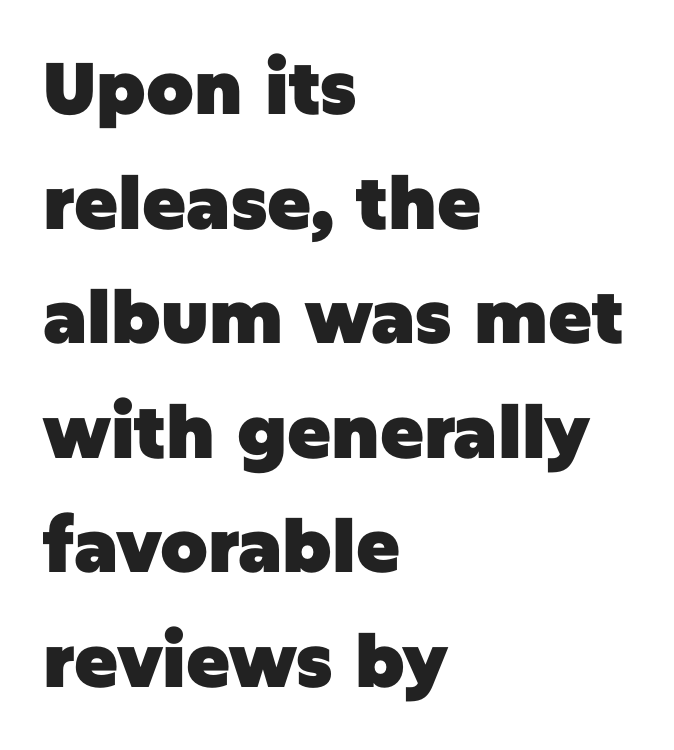
Q: Is the text bold? A: Yes.
Q: Is the text italic (slanted)? A: No, it is upright.
Q: Is the typeface a serif or a sans-serif typeface? A: Sans-serif.
Q: Is the text underlined? A: No.
Q: How is the paragraph aligned? A: Left-aligned.
Q: Is the spacing between letters normal or unusually wide? A: Normal.
Q: Is the spacing between lines tight, normal or loose? A: Normal.
Q: Width (condensed, normal, or wide)? A: Normal.
Q: Stroke contrast? A: Low.
Q: x-height? A: Large.
Q: Monospaced? A: No.
